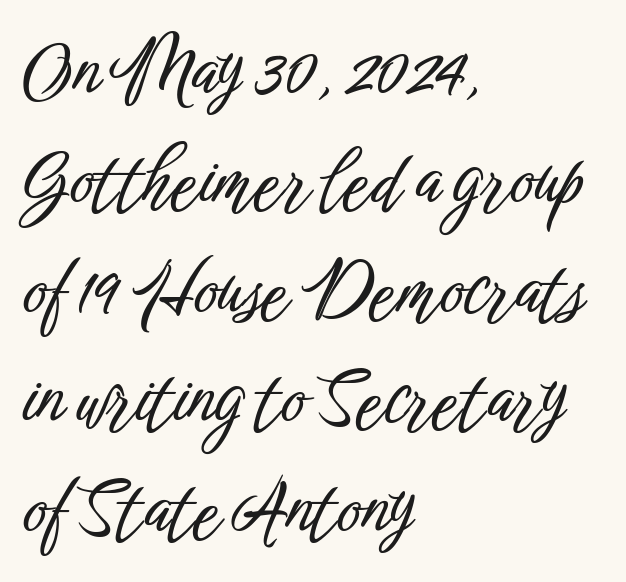
Q: Is the text italic (slanted)? A: Yes.
Q: Is the typeface a serif or a sans-serif typeface? A: Sans-serif.
Q: Is the text underlined? A: No.
Q: How is the paragraph aligned? A: Left-aligned.
Q: Is the spacing between letters normal or unusually wide? A: Normal.
Q: Is the spacing between lines tight, normal or loose? A: Normal.
Q: Width (condensed, normal, or wide)? A: Condensed.
Q: Stroke contrast? A: Low.
Q: x-height? A: Medium.
Q: Monospaced? A: No.
